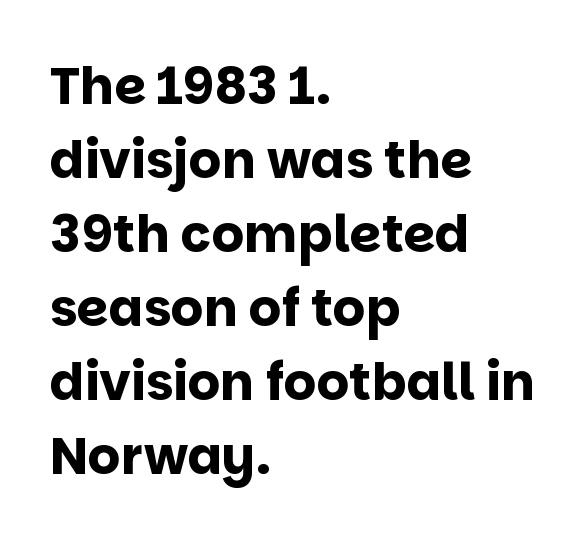
{"serif": "no", "italic": "no", "bold": "yes", "weight": "bold", "width": "normal", "stroke_contrast": "low", "x_height": "large", "monospaced": "no", "underline": "no", "align": "left", "line_spacing": "normal", "line_spacing_ratio": 1.45, "letter_spacing": "normal", "letter_spacing_em": 0.0, "glyph_px": 51}
